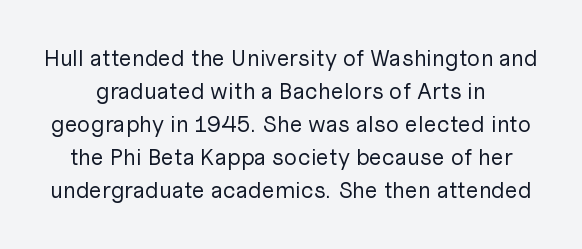
The gap between lines stays unmarked. Heft: none added — not bold. This rendering leaves character spacing at its baseline value. Do the letters lean? They stand straight. The rendering uses a moderate line-height, typical for paragraphs.
